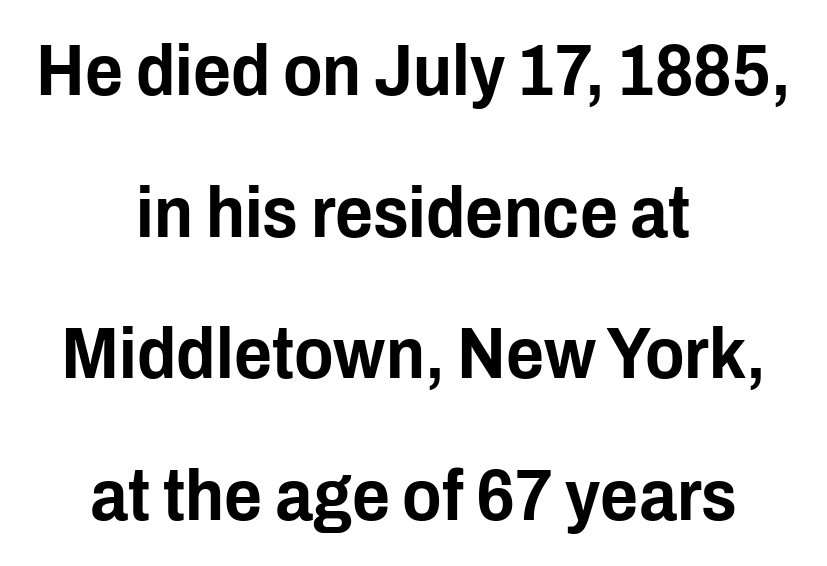
The glyphs in this specimen are sans serif. Posture: straight, roman, zero tilt. Here the designer chose a conventional face with non-uniform glyph widths. Leftover space on each line is divided equally before and after the words.
